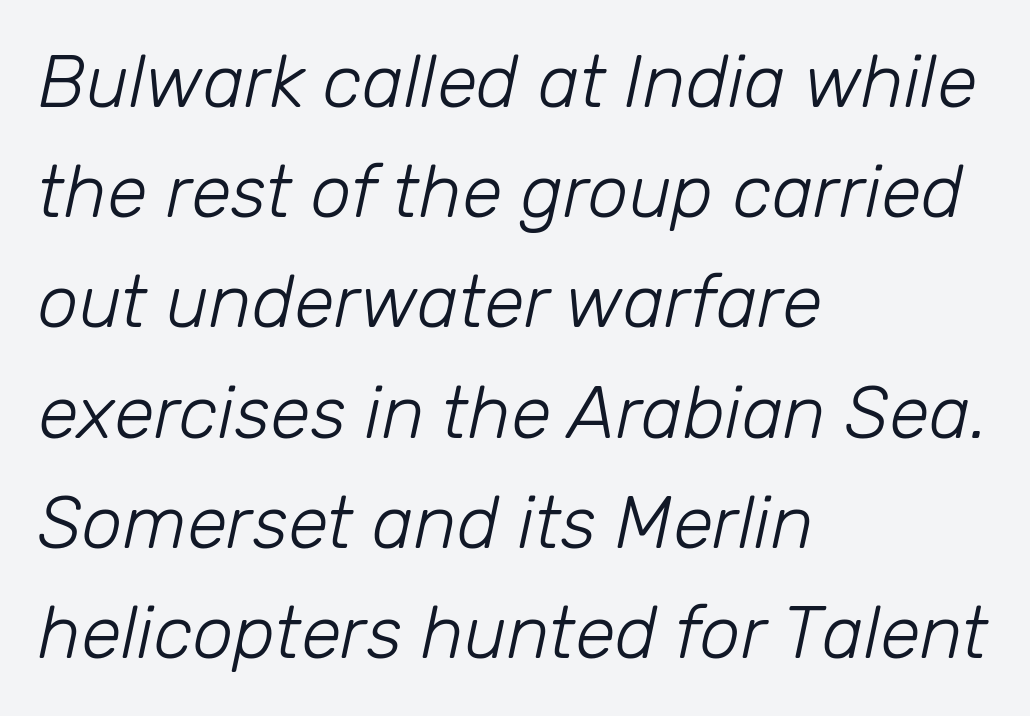
{"italic": "yes", "lean": "right", "slant_degrees": 12, "bold": "no", "weight": "light", "width": "normal", "stroke_contrast": "low", "x_height": "medium", "monospaced": "no", "underline": "no", "align": "left", "line_spacing": "normal", "line_spacing_ratio": 1.51, "letter_spacing": "normal", "letter_spacing_em": 0.0, "glyph_px": 73}
